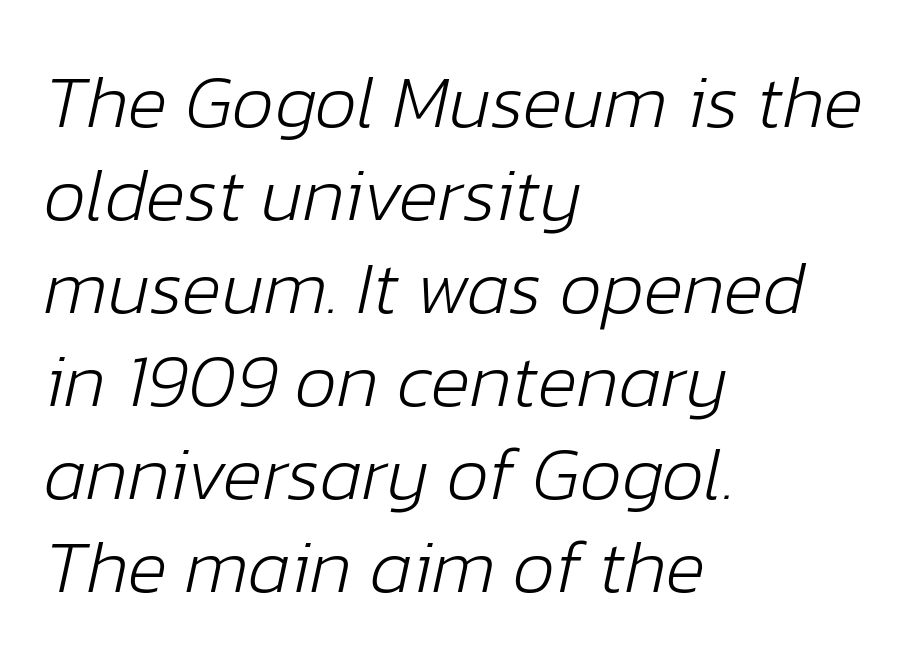
The image shows 75 px light type, italic (leaning right); set left-aligned, line spacing 1.24x, normal letter spacing, not underlined; low stroke contrast and a medium x-height.
